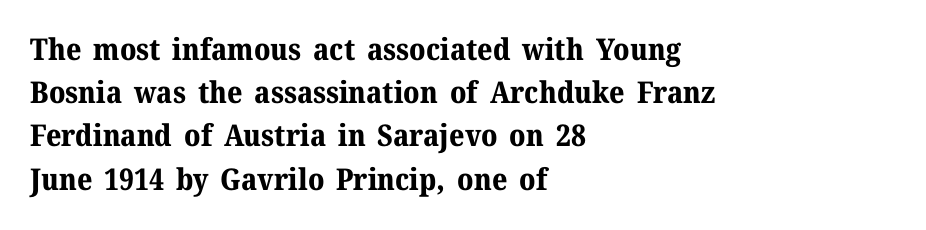
Q: Is the text bold? A: Yes.
Q: Is the text italic (slanted)? A: No, it is upright.
Q: Is the typeface a serif or a sans-serif typeface? A: Serif.
Q: Is the text underlined? A: No.
Q: How is the paragraph aligned? A: Left-aligned.
Q: Is the spacing between letters normal or unusually wide? A: Normal.
Q: Is the spacing between lines tight, normal or loose? A: Normal.
Q: Width (condensed, normal, or wide)? A: Normal.
Q: Stroke contrast? A: Medium.
Q: x-height? A: Medium.
Q: Monospaced? A: No.
